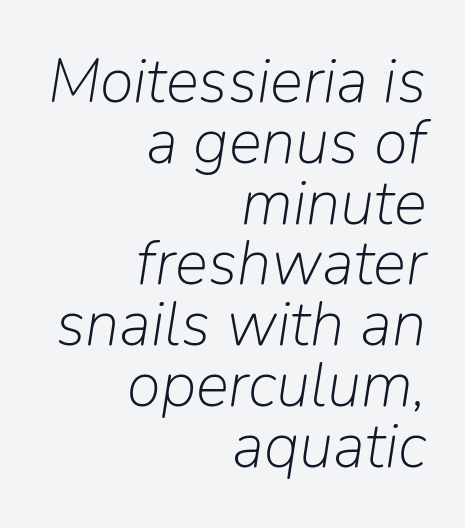
{"italic": "yes", "lean": "right", "slant_degrees": 9, "bold": "no", "weight": "light", "width": "normal", "stroke_contrast": "low", "x_height": "medium", "monospaced": "no", "underline": "no", "align": "right", "line_spacing": "tight", "line_spacing_ratio": 0.98, "letter_spacing": "normal", "letter_spacing_em": 0.0, "glyph_px": 62}
